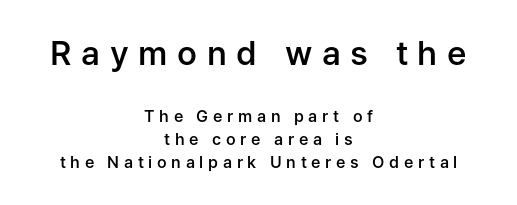
Q: Is the text bold? A: Semi-bold.
Q: Is the text italic (slanted)? A: No, it is upright.
Q: Is the typeface a serif or a sans-serif typeface? A: Sans-serif.
Q: Is the text underlined? A: No.
Q: How is the paragraph aligned? A: Centered.
Q: Is the spacing between letters normal or unusually wide? A: Unusually wide.
Q: Is the spacing between lines tight, normal or loose? A: Normal.
Q: Which block of text is set in a larger size, the first (top) or the second (bottom)? A: The first (top) one.
Q: Width (condensed, normal, or wide)? A: Normal.
Q: Stroke contrast? A: Low.
Q: x-height? A: Medium.
Q: Monospaced? A: No.
